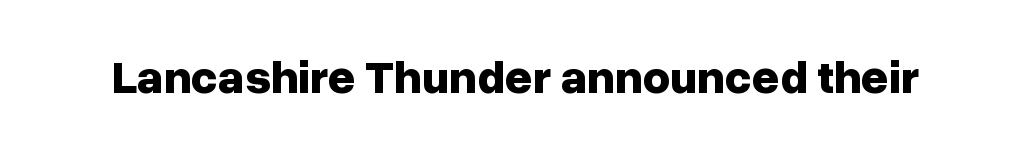
The image shows 47 px bold sans-serif type, upright; set normal letter spacing, not underlined; low stroke contrast and a medium x-height.
